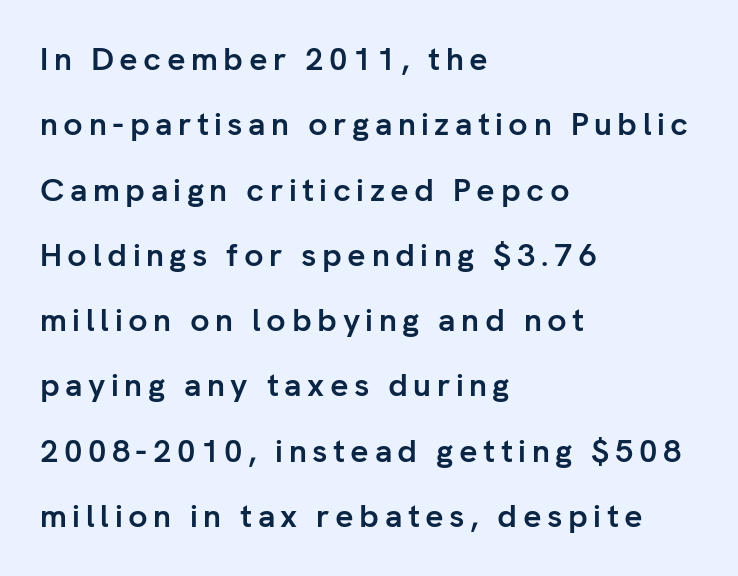
Q: Is the text bold? A: Yes.
Q: Is the text italic (slanted)? A: No, it is upright.
Q: Is the typeface a serif or a sans-serif typeface? A: Sans-serif.
Q: Is the text underlined? A: No.
Q: How is the paragraph aligned? A: Left-aligned.
Q: Is the spacing between lines tight, normal or loose? A: Loose.
Q: Width (condensed, normal, or wide)? A: Normal.
Q: Stroke contrast? A: Low.
Q: x-height? A: Medium.
Q: Monospaced? A: No.
